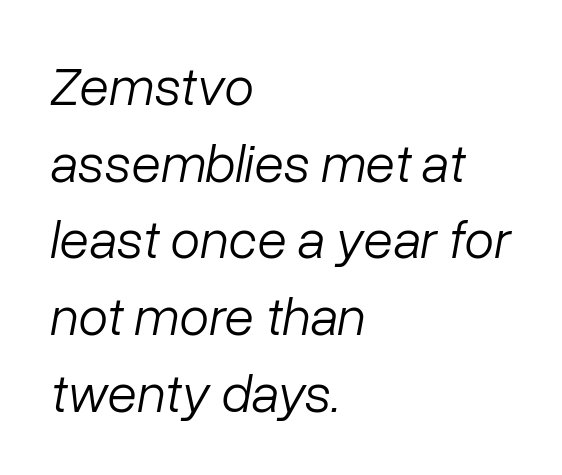
Q: Is the text bold? A: No.
Q: Is the text italic (slanted)? A: Yes, it leans right by about 10 degrees.
Q: Is the text underlined? A: No.
Q: How is the paragraph aligned? A: Left-aligned.
Q: Is the spacing between letters normal or unusually wide? A: Normal.
Q: Is the spacing between lines tight, normal or loose? A: Normal.
Q: Width (condensed, normal, or wide)? A: Normal.
Q: Stroke contrast? A: Low.
Q: x-height? A: Medium.
Q: Monospaced? A: No.
